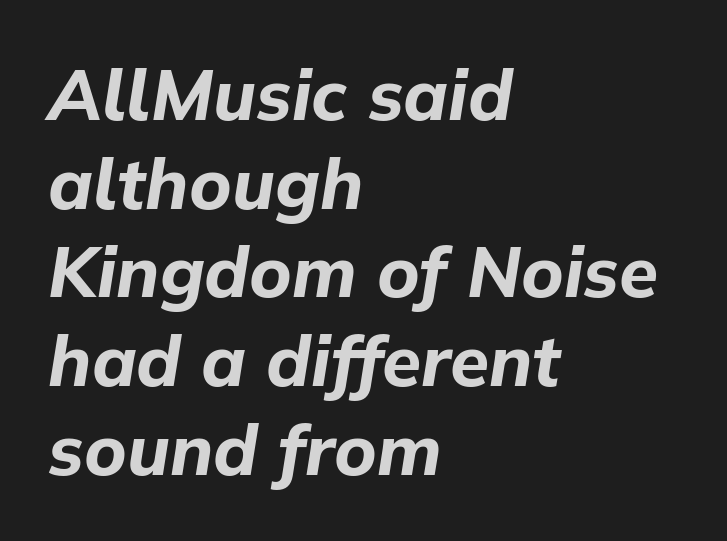
Q: Is the text bold? A: Yes.
Q: Is the text italic (slanted)? A: Yes, it leans right by about 9 degrees.
Q: Is the text underlined? A: No.
Q: How is the paragraph aligned? A: Left-aligned.
Q: Is the spacing between letters normal or unusually wide? A: Normal.
Q: Is the spacing between lines tight, normal or loose? A: Normal.
Q: Width (condensed, normal, or wide)? A: Normal.
Q: Stroke contrast? A: Low.
Q: x-height? A: Medium.
Q: Monospaced? A: No.
